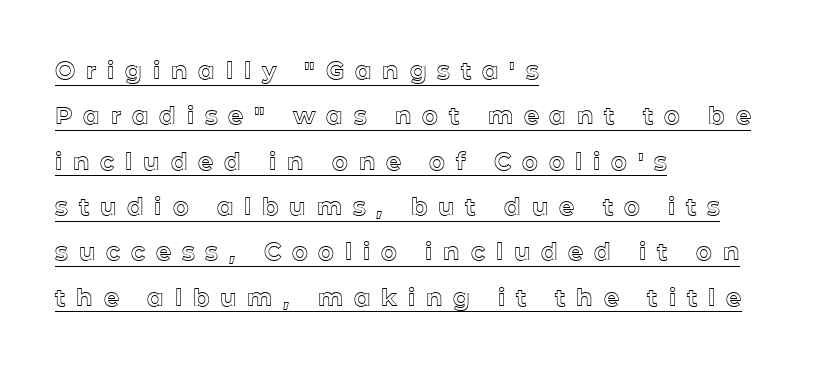
Horizontally, the lines are justified to the leading edge only. In terms of posture, this sample is upright. You can see a thin bar hugging the bottom of the glyphs. The tracking reads as deliberately expanded to a designer's eye.
